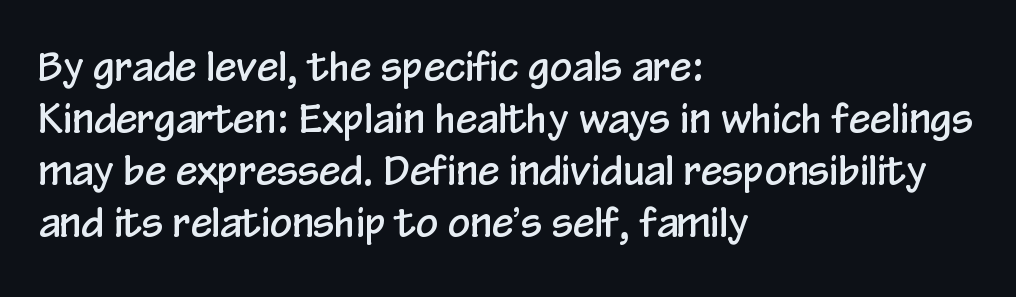
The image shows 39 px condensed sans-serif type, upright; set left-aligned, normal line spacing (1.33x), normal letter spacing, not underlined; low stroke contrast and a medium x-height.
